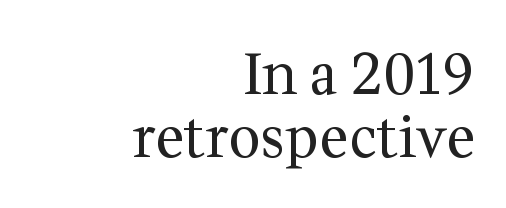
The image shows 57 px regular-weight serif type, upright; set right-aligned, tight line spacing (1.1x), normal letter spacing, not underlined; medium stroke contrast and a medium x-height.
